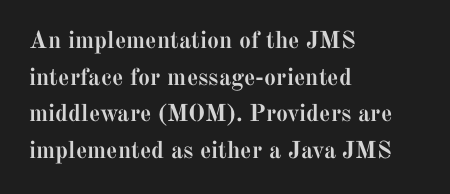
Q: Is the text bold? A: Yes.
Q: Is the text italic (slanted)? A: No, it is upright.
Q: Is the text underlined? A: No.
Q: How is the paragraph aligned? A: Left-aligned.
Q: Is the spacing between letters normal or unusually wide? A: Normal.
Q: Is the spacing between lines tight, normal or loose? A: Normal.
